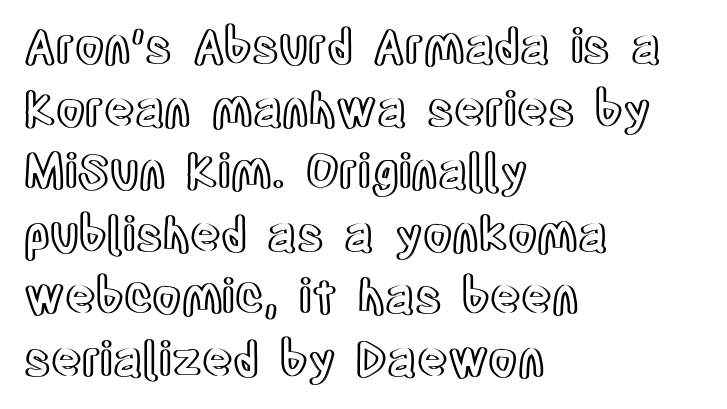
Do the characters align in a grid? No, the font is proportional. These lines sit exactly where default settings would place them. This rendering uses left alignment, leaving the right contour irregular. Short note: letters normally spaced.
